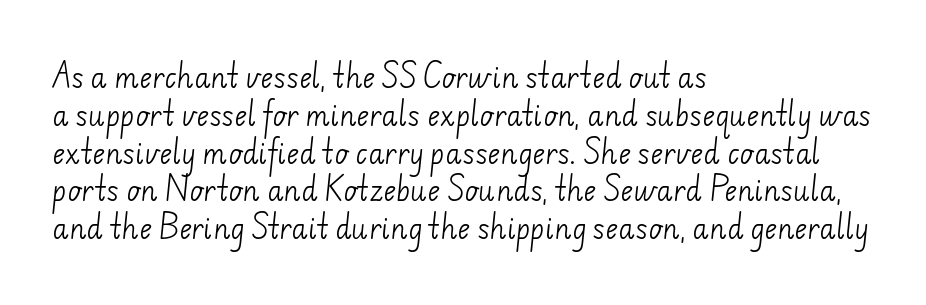
{"bold": "no", "underline": "no", "align": "left", "line_spacing": "normal", "line_spacing_ratio": 1.4, "letter_spacing": "normal", "letter_spacing_em": 0.0, "glyph_px": 27}
